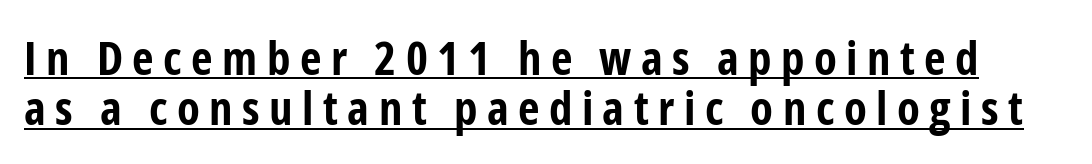
The image shows 47 px bold, condensed sans-serif type, upright; set tight line spacing (1.07x), unusually wide letter spacing (+0.2 em), underlined; low stroke contrast and a medium x-height.
